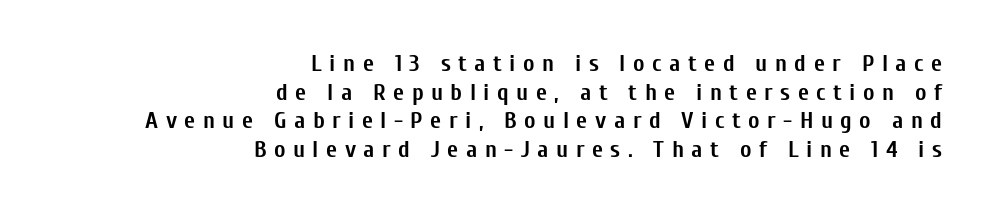
The letterforms stand isolated, each surrounded by extra space. Posture: vertical. Emphasis by weight is at full strength: bold. Underline: absent. The ragged edge is on the left, which tells us the setting is flush right.
